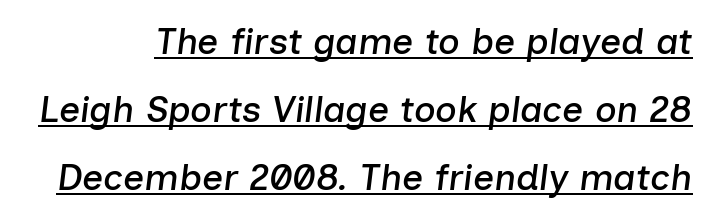
Q: Is the text italic (slanted)? A: Yes, it leans right by about 7 degrees.
Q: Is the text underlined? A: Yes.
Q: Is the spacing between letters normal or unusually wide? A: Normal.
Q: Width (condensed, normal, or wide)? A: Normal.
Q: Stroke contrast? A: Low.
Q: x-height? A: Medium.
Q: Monospaced? A: No.
